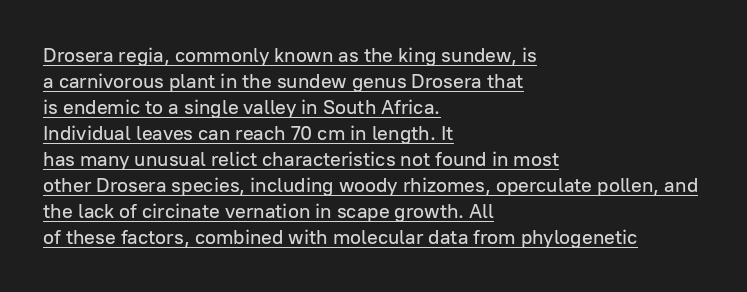
The image shows 20 px text type, upright; set left-aligned, normal line spacing (1.3x), normal letter spacing, underlined.
